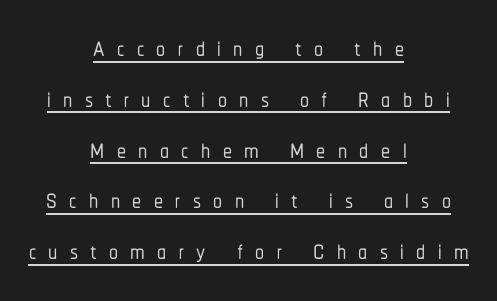
{"serif": "no", "italic": "no", "width": "condensed", "stroke_contrast": "low", "x_height": "medium", "monospaced": "no", "underline": "yes", "align": "center", "line_spacing": "normal", "line_spacing_ratio": 1.41, "letter_spacing": "wide", "letter_spacing_em": 0.34, "glyph_px": 36}
